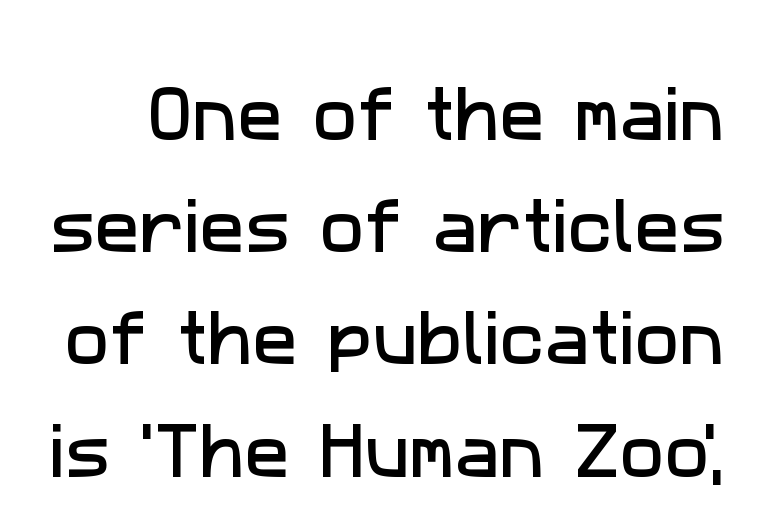
The image shows 60 px sans-serif type; set line spacing 1.87x, normal letter spacing, not underlined; low stroke contrast and a medium x-height.
